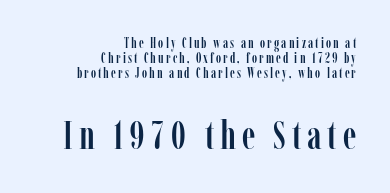
The image shows 39 px condensed serif type, upright; set right-aligned, tight line spacing (1.08x), not underlined; the second (bottom) block is 2.79x larger; low stroke contrast and a medium x-height.
